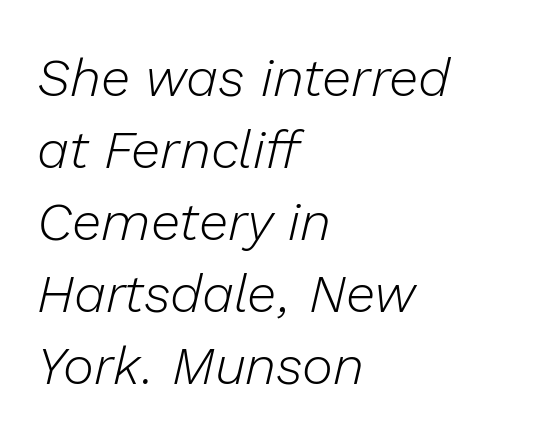
The image shows 53 px light type, italic (leaning right); set left-aligned, normal line spacing (1.36x), normal letter spacing, not underlined; low stroke contrast and a medium x-height.
